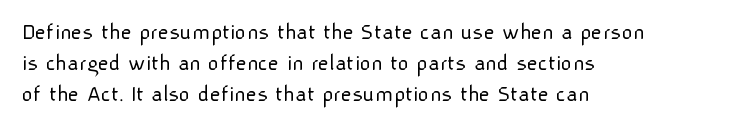
The image shows 24 px text type, upright; set left-aligned, normal line spacing (1.29x), normal letter spacing, not underlined.
